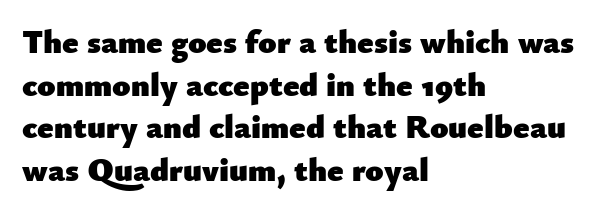
The image shows 33 px heavy sans-serif type, upright; set left-aligned, normal line spacing (1.29x), normal letter spacing, not underlined; low stroke contrast and a small x-height.
